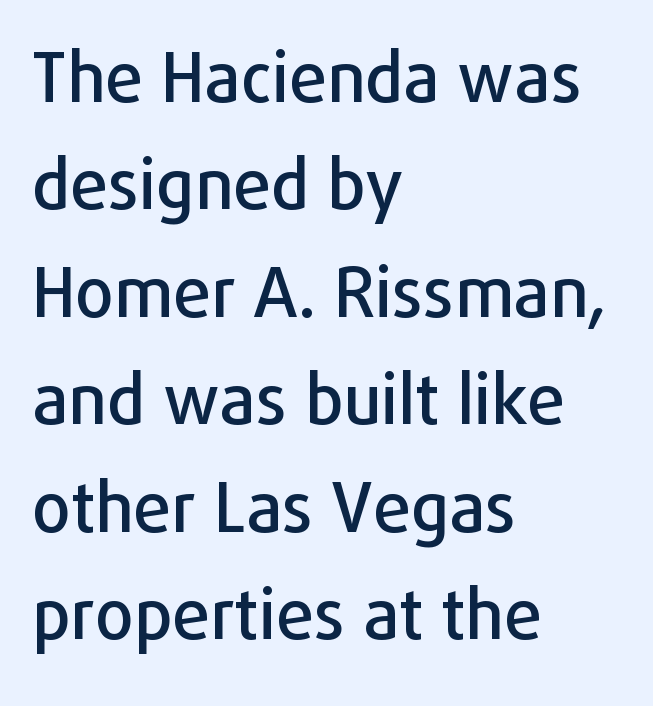
Q: Is the text italic (slanted)? A: No, it is upright.
Q: Is the typeface a serif or a sans-serif typeface? A: Sans-serif.
Q: Is the text underlined? A: No.
Q: How is the paragraph aligned? A: Left-aligned.
Q: Is the spacing between letters normal or unusually wide? A: Normal.
Q: Is the spacing between lines tight, normal or loose? A: Normal.
Q: Width (condensed, normal, or wide)? A: Normal.
Q: Stroke contrast? A: Low.
Q: x-height? A: Medium.
Q: Monospaced? A: No.
